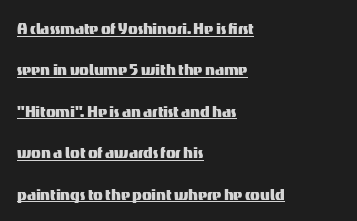
Is the letter spacing exaggerated? No — it looks like the ordinary default. Underlining? Definitely there. Notice how the passage keeps a crisp vertical edge on the left only. In terms of posture, this sample is upright.
